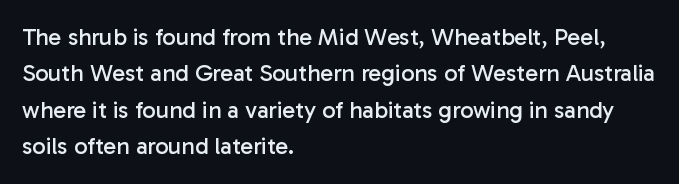
The foot of each line stays bare and open. These lines stack with their left ends in a neat column. Italic: no, the glyphs are upright roman. These lines sit exactly where default settings would place them.
